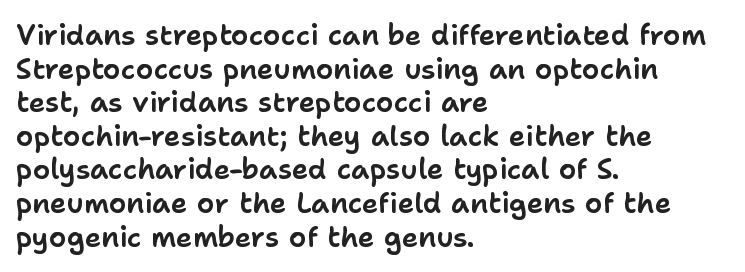
The image shows 28 px sans-serif type, upright; set left-aligned, line spacing 1.2x, normal letter spacing, not underlined; low stroke contrast and a medium x-height.
